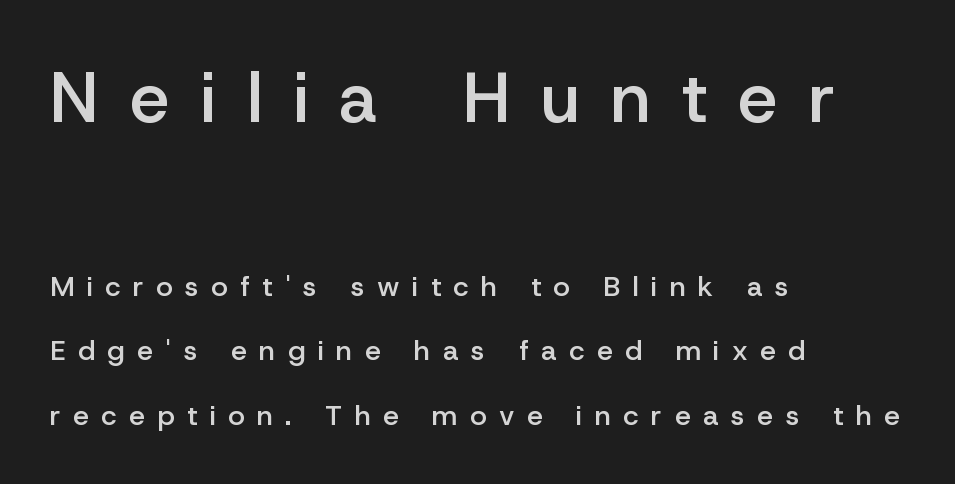
Letters rest on an invisible, unmarked baseline. Left-aligned paragraph, ragged on the right. Is this a fixed-width face? No — the glyphs have proportional, varying widths. Summary of weight: moderately heavy, a semibold. This sample uses an upright cut, with every glyph sitting square on the baseline. Vertical spacing — loose.
